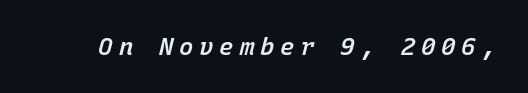
Q: Is the text bold? A: Semi-bold.
Q: Is the text italic (slanted)? A: Yes, it leans right by about 15 degrees.
Q: Is the text underlined? A: No.
Q: Is the spacing between letters normal or unusually wide? A: Unusually wide.
